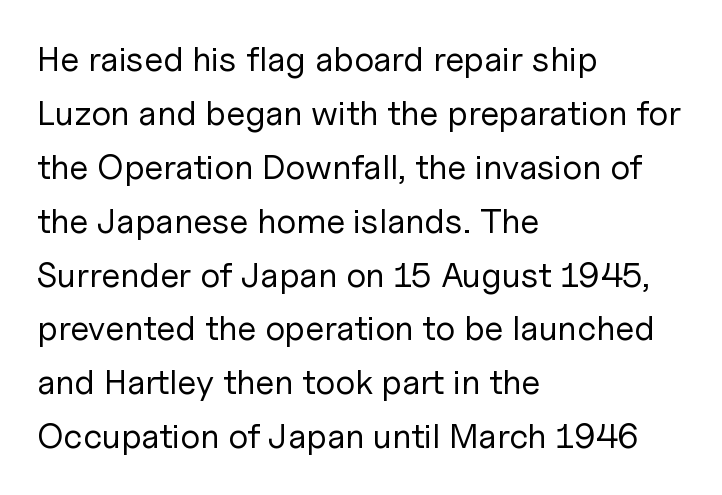
{"serif": "no", "italic": "no", "bold": "no", "weight": "regular", "width": "normal", "stroke_contrast": "low", "x_height": "medium", "monospaced": "no", "underline": "no", "align": "left", "line_spacing": "normal", "line_spacing_ratio": 1.54, "letter_spacing": "normal", "letter_spacing_em": 0.0, "glyph_px": 35}
